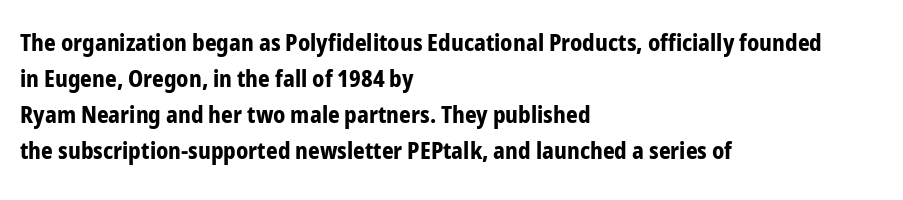
{"italic": "no", "bold": "yes", "underline": "no", "align": "left", "line_spacing": "normal", "line_spacing_ratio": 1.57, "letter_spacing": "normal", "letter_spacing_em": 0.0, "glyph_px": 23}
